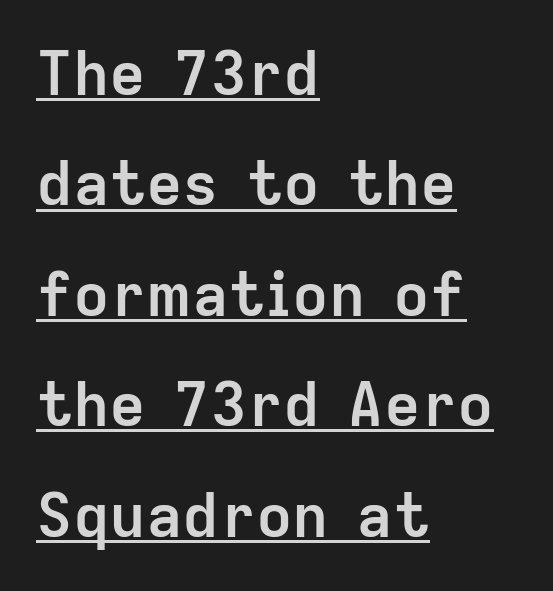
The face used here has the dense, thick strokes of a bold. Tracking value appears to be zero — textbook default spacing. A classic flush-left, rag-right setting is used for this passage. Each letter keeps its own natural width here, so spacing adapts to shape. Quick note: underline on.
